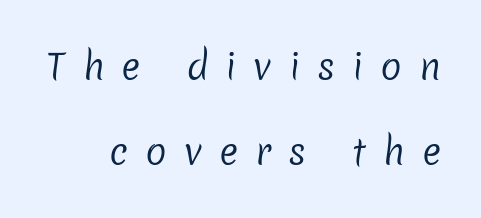
{"serif": "no", "bold": "no", "weight": "regular", "width": "normal", "stroke_contrast": "low", "x_height": "medium", "monospaced": "no", "underline": "no", "line_spacing": "loose", "line_spacing_ratio": 2.36, "letter_spacing": "wide", "letter_spacing_em": 0.47, "glyph_px": 36}
